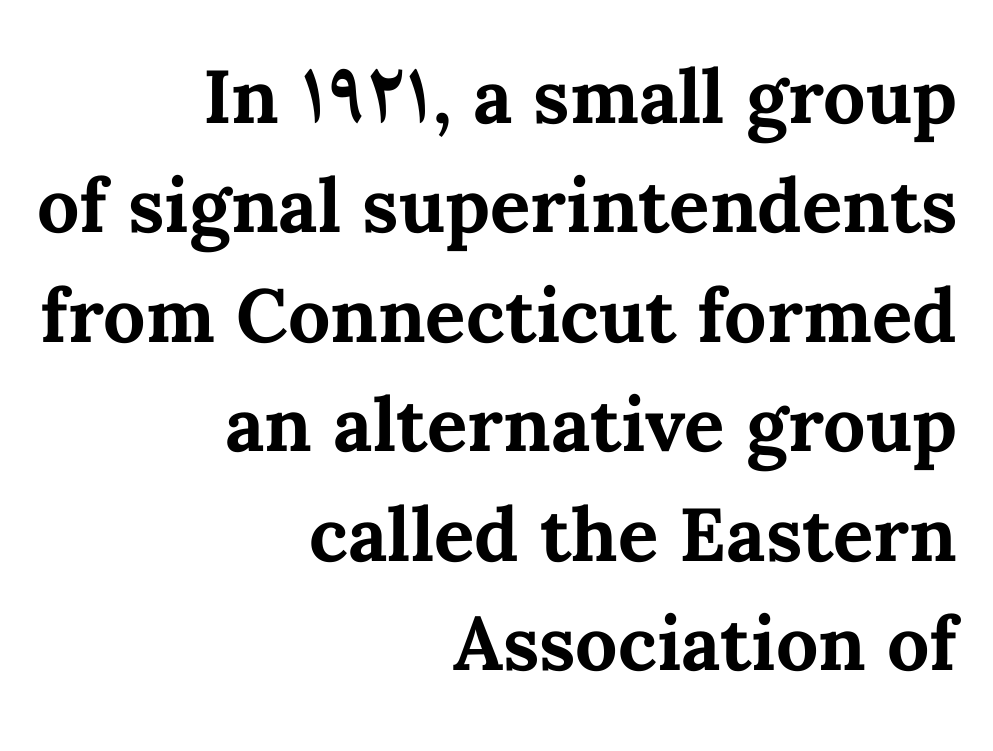
{"italic": "no", "bold": "yes", "weight": "bold", "width": "normal", "stroke_contrast": "medium", "x_height": "medium", "monospaced": "no", "underline": "no", "align": "right", "line_spacing": "normal", "line_spacing_ratio": 1.46, "letter_spacing": "normal", "letter_spacing_em": 0.0, "glyph_px": 75}
